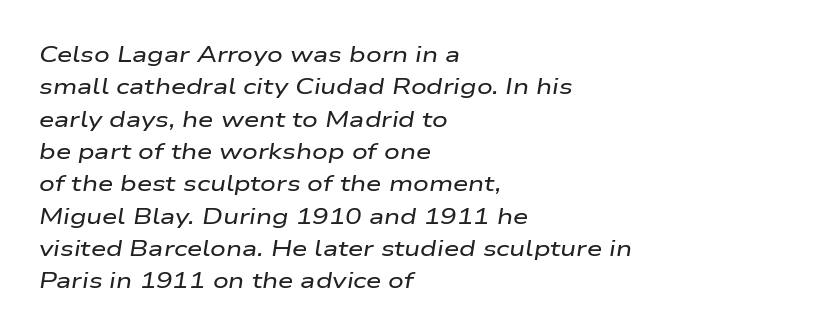
{"italic": "yes", "lean": "right", "slant_degrees": 9, "underline": "no", "align": "left", "line_spacing": "normal", "line_spacing_ratio": 1.47, "letter_spacing": "normal", "letter_spacing_em": 0.0, "glyph_px": 22}
